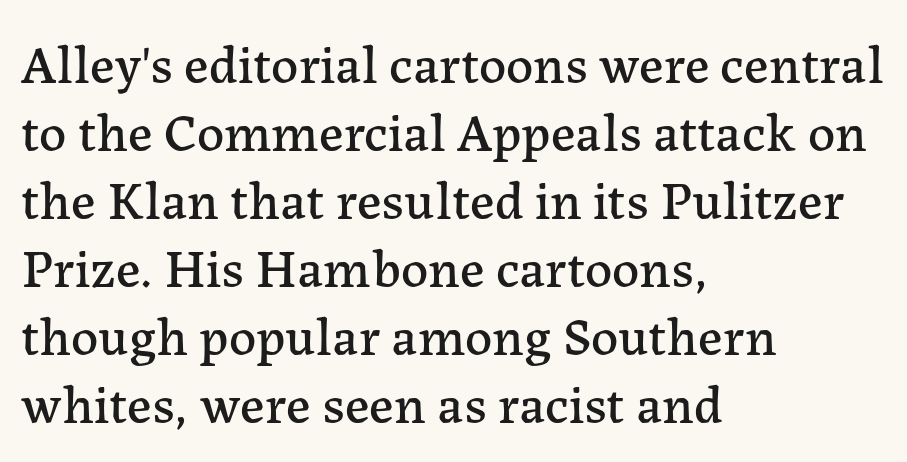
{"serif": "yes", "italic": "no", "width": "normal", "stroke_contrast": "low", "x_height": "medium", "monospaced": "no", "underline": "no", "align": "left", "line_spacing": "normal", "line_spacing_ratio": 1.26, "letter_spacing": "normal", "letter_spacing_em": 0.0, "glyph_px": 54}
